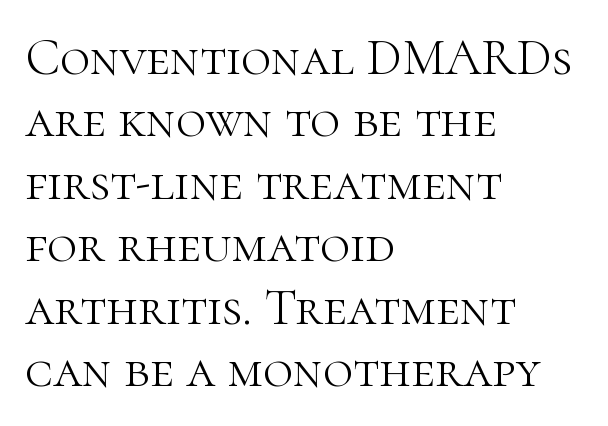
The image shows 52 px light serif type, upright; set left-aligned, line spacing 1.2x, normal letter spacing, not underlined; high stroke contrast and a medium x-height.
